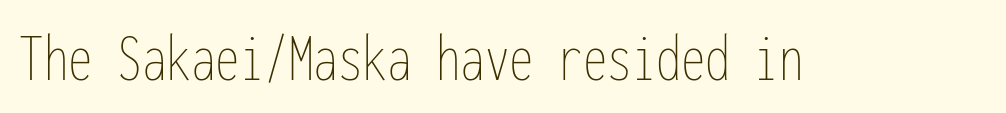
{"italic": "no", "bold": "no", "weight": "thin", "width": "condensed", "stroke_contrast": "low", "x_height": "medium", "monospaced": "yes", "underline": "no", "letter_spacing": "normal", "letter_spacing_em": 0.0, "glyph_px": 70}
